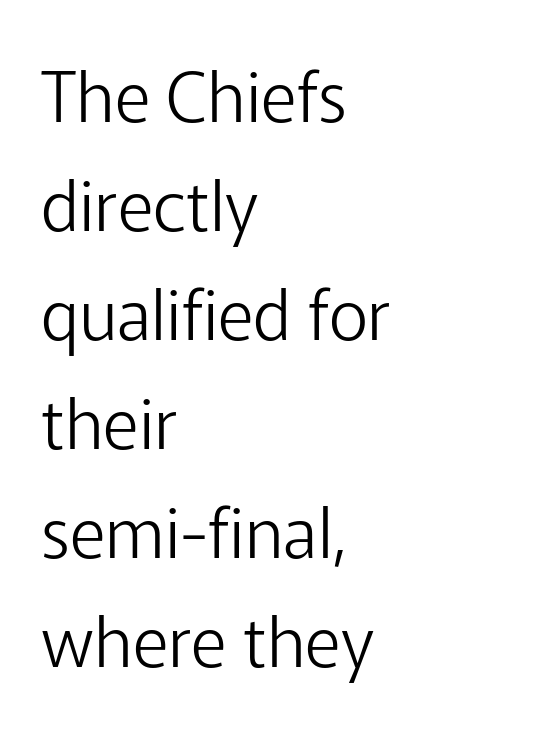
{"serif": "no", "italic": "no", "bold": "no", "weight": "light", "width": "normal", "stroke_contrast": "low", "x_height": "medium", "monospaced": "no", "underline": "no", "align": "left", "line_spacing": "normal", "line_spacing_ratio": 1.58, "letter_spacing": "normal", "letter_spacing_em": 0.0, "glyph_px": 69}
